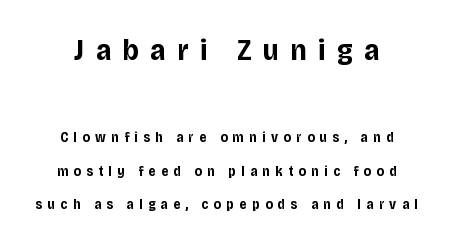
{"serif": "no", "italic": "no", "bold": "yes", "weight": "bold", "width": "normal", "stroke_contrast": "low", "x_height": "large", "monospaced": "no", "underline": "no", "line_spacing": "loose", "line_spacing_ratio": 2.4, "letter_spacing": "wide", "letter_spacing_em": 0.38, "larger_block": "first", "size_ratio": 2.14, "glyph_px": 30}
